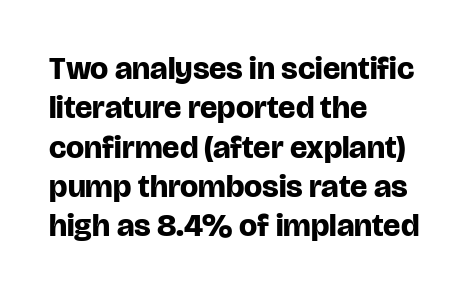
Q: Is the text bold? A: Yes.
Q: Is the text italic (slanted)? A: No, it is upright.
Q: Is the typeface a serif or a sans-serif typeface? A: Sans-serif.
Q: Is the text underlined? A: No.
Q: How is the paragraph aligned? A: Left-aligned.
Q: Is the spacing between letters normal or unusually wide? A: Normal.
Q: Width (condensed, normal, or wide)? A: Normal.
Q: Stroke contrast? A: Low.
Q: x-height? A: Large.
Q: Monospaced? A: No.
